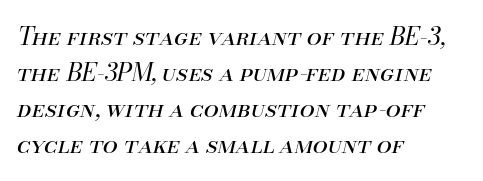
The image shows 24 px text type, italic (leaning right); set left-aligned, normal line spacing (1.5x), normal letter spacing, not underlined.
